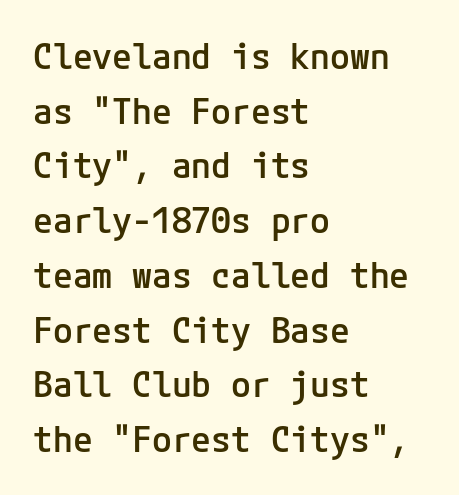
Q: Is the text bold? A: Semi-bold.
Q: Is the text italic (slanted)? A: No, it is upright.
Q: Is the typeface a serif or a sans-serif typeface? A: Sans-serif.
Q: Is the text underlined? A: No.
Q: How is the paragraph aligned? A: Left-aligned.
Q: Is the spacing between letters normal or unusually wide? A: Normal.
Q: Is the spacing between lines tight, normal or loose? A: Normal.
Q: Width (condensed, normal, or wide)? A: Normal.
Q: Stroke contrast? A: Low.
Q: x-height? A: Medium.
